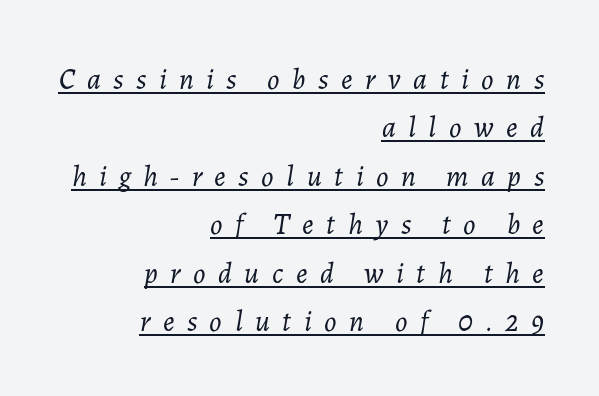
These lines stack with their right ends in a neat column. Quick note: underline on. The face used here is proportionally spaced, like ordinary book or web type. Baseline-to-baseline distance is the conventional proportion of letter height.
